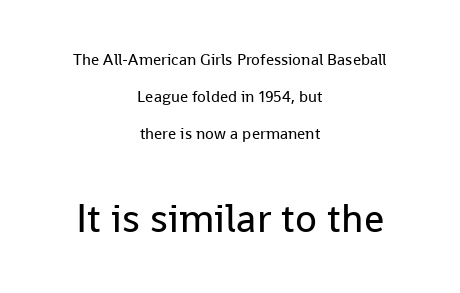
{"serif": "no", "italic": "no", "bold": "no", "weight": "regular", "width": "normal", "stroke_contrast": "low", "x_height": "medium", "monospaced": "no", "underline": "no", "align": "center", "line_spacing": "loose", "line_spacing_ratio": 2.31, "letter_spacing": "normal", "letter_spacing_em": 0.0, "larger_block": "second", "size_ratio": 2.5, "glyph_px": 40}
